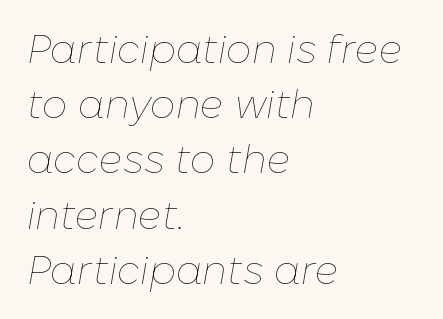
The rendering uses natural spacing where letterforms have individual widths. Slanted lettering throughout. Leading matches the norm, producing a regular column. The lines in this sample share a left origin and differ only in where they stop. Stroke mass is kept to a normal reading level or below. The passage shown has conventional tracking throughout.
